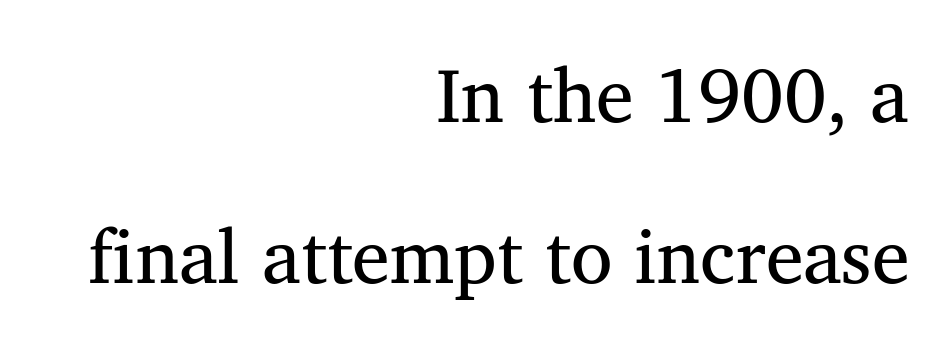
{"serif": "yes", "italic": "no", "bold": "no", "weight": "regular", "width": "normal", "stroke_contrast": "medium", "x_height": "medium", "monospaced": "no", "underline": "no", "align": "right", "line_spacing": "loose", "line_spacing_ratio": 2.12, "letter_spacing": "normal", "letter_spacing_em": 0.0, "glyph_px": 76}
